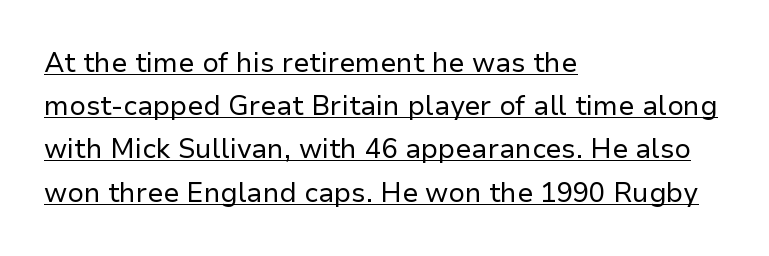
A student would call this left alignment; a typographer would say flush left, rag right. It's the straight-up-and-down kind of type. No heavy texture on the line: the type isn't bold. The vertical gap from one line to the next is medium. The sample's only ornament is a line tracing under the words. The horizontal fit of the characters is conventional and even.
